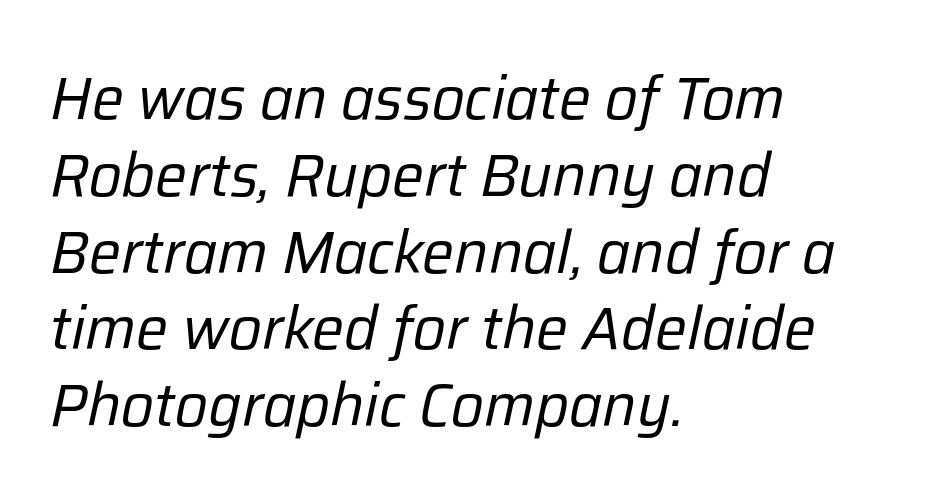
Q: Is the text bold? A: No.
Q: Is the text italic (slanted)? A: Yes, it leans right by about 12 degrees.
Q: Is the text underlined? A: No.
Q: How is the paragraph aligned? A: Left-aligned.
Q: Is the spacing between letters normal or unusually wide? A: Normal.
Q: Is the spacing between lines tight, normal or loose? A: Normal.
Q: Width (condensed, normal, or wide)? A: Normal.
Q: Stroke contrast? A: Low.
Q: x-height? A: Medium.
Q: Monospaced? A: No.
